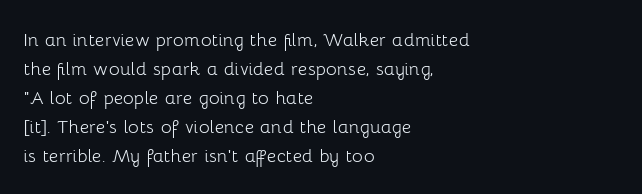
A typesetter would call this zero additional tracking. If you drew a line through each stem, it would be perfectly vertical. This block has exactly the height ordinary leading produces. Teacher's note: observe the even left margin — that is flush-left alignment. The area under the type is left untouched. This is not heavy type; no bold has been used.
